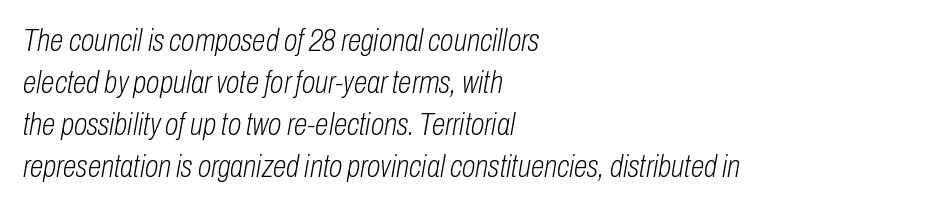
Q: Is the text bold? A: No.
Q: Is the text italic (slanted)? A: Yes, it leans right by about 10 degrees.
Q: Is the text underlined? A: No.
Q: How is the paragraph aligned? A: Left-aligned.
Q: Is the spacing between letters normal or unusually wide? A: Normal.
Q: Is the spacing between lines tight, normal or loose? A: Normal.
Q: Width (condensed, normal, or wide)? A: Condensed.
Q: Stroke contrast? A: Low.
Q: x-height? A: Medium.
Q: Monospaced? A: No.
